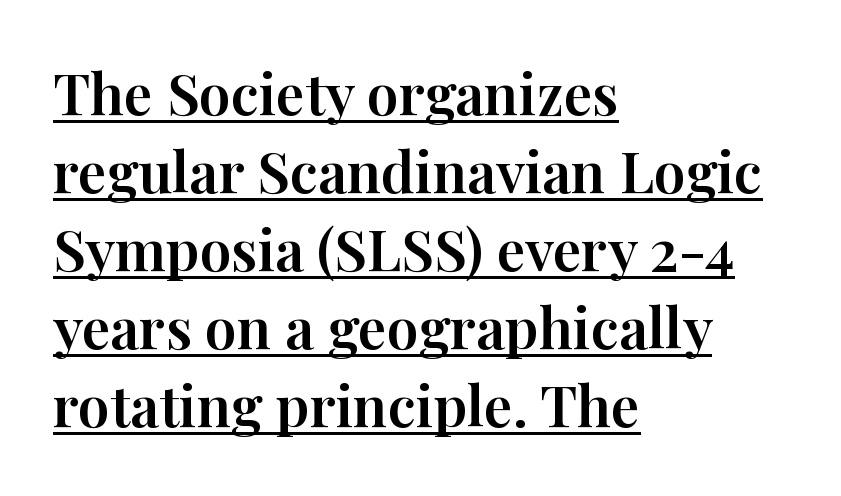
{"serif": "yes", "italic": "no", "width": "normal", "stroke_contrast": "high", "x_height": "medium", "monospaced": "no", "underline": "yes", "align": "left", "line_spacing": "normal", "line_spacing_ratio": 1.37, "letter_spacing": "normal", "letter_spacing_em": 0.0, "glyph_px": 57}
